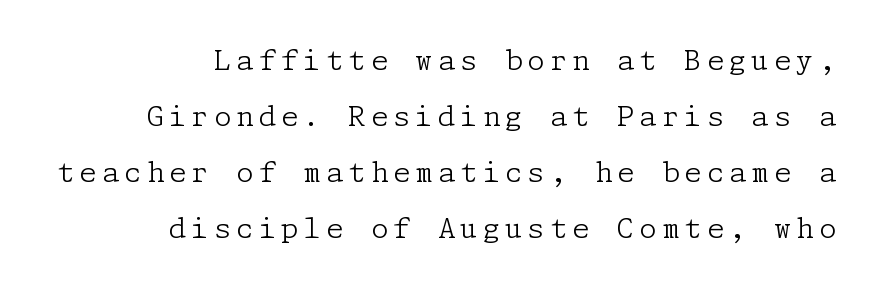
The image shows 28 px light serif type, upright; set right-aligned, loose line spacing (2.0x), not underlined; low stroke contrast and a medium x-height.
